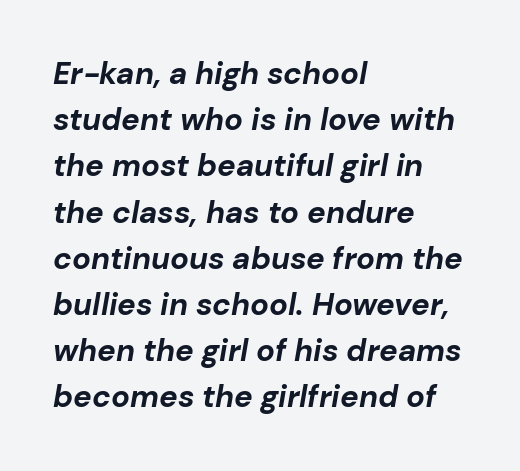
Q: Is the text bold? A: Yes.
Q: Is the text italic (slanted)? A: Yes, it leans right by about 10 degrees.
Q: Is the text underlined? A: No.
Q: How is the paragraph aligned? A: Left-aligned.
Q: Is the spacing between letters normal or unusually wide? A: Normal.
Q: Is the spacing between lines tight, normal or loose? A: Normal.
Q: Width (condensed, normal, or wide)? A: Normal.
Q: Stroke contrast? A: Low.
Q: x-height? A: Medium.
Q: Monospaced? A: No.
